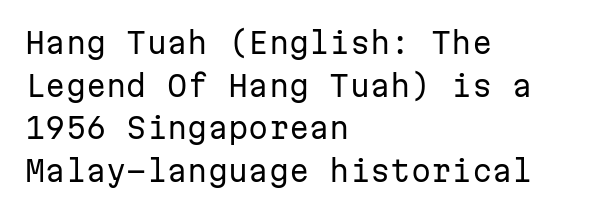
The image shows 29 px regular-weight sans-serif type, upright, monospaced; set left-aligned, normal line spacing (1.47x), normal letter spacing, not underlined; low stroke contrast and a medium x-height.
